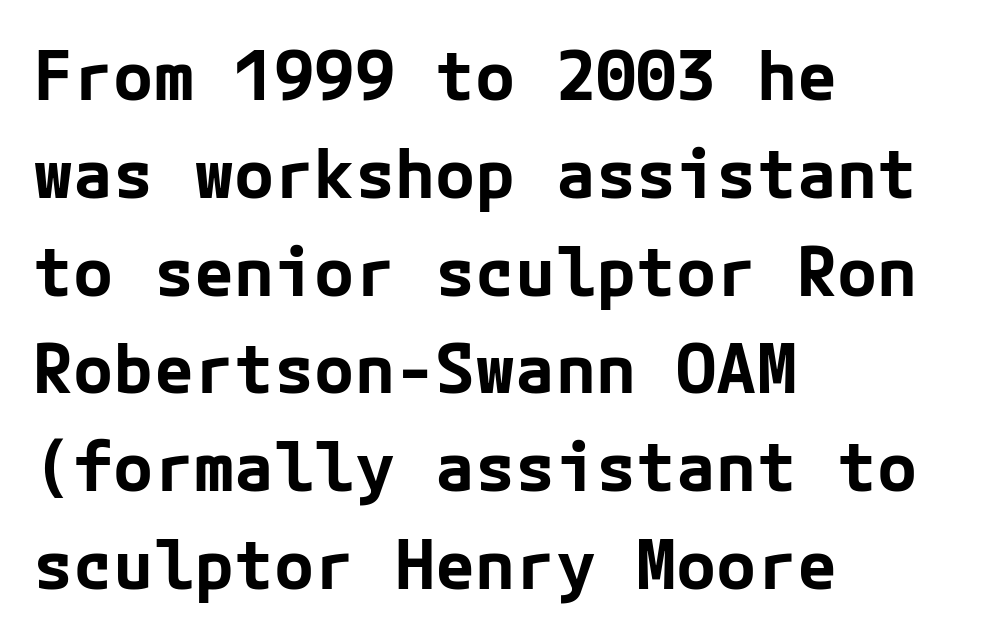
Q: Is the text bold? A: Yes.
Q: Is the text italic (slanted)? A: No, it is upright.
Q: Is the typeface a serif or a sans-serif typeface? A: Sans-serif.
Q: Is the text underlined? A: No.
Q: How is the paragraph aligned? A: Left-aligned.
Q: Is the spacing between letters normal or unusually wide? A: Normal.
Q: Is the spacing between lines tight, normal or loose? A: Normal.
Q: Width (condensed, normal, or wide)? A: Normal.
Q: Stroke contrast? A: Low.
Q: x-height? A: Medium.
